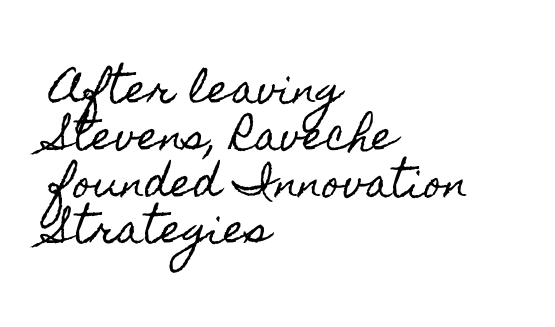
The image shows 39 px condensed type; set left-aligned, line spacing 1.2x, normal letter spacing, not underlined; a small x-height.
